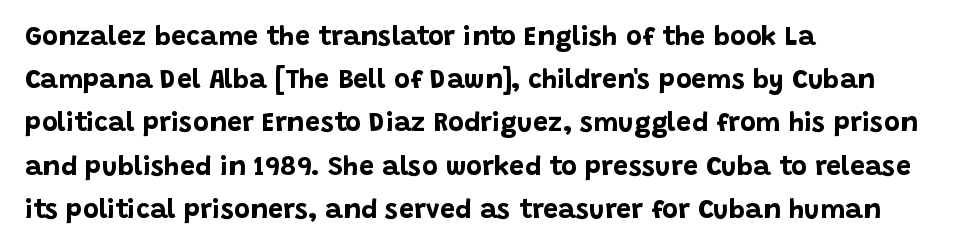
Q: Is the text bold? A: Yes.
Q: Is the text italic (slanted)? A: No, it is upright.
Q: Is the text underlined? A: No.
Q: How is the paragraph aligned? A: Left-aligned.
Q: Is the spacing between letters normal or unusually wide? A: Normal.
Q: Is the spacing between lines tight, normal or loose? A: Normal.
